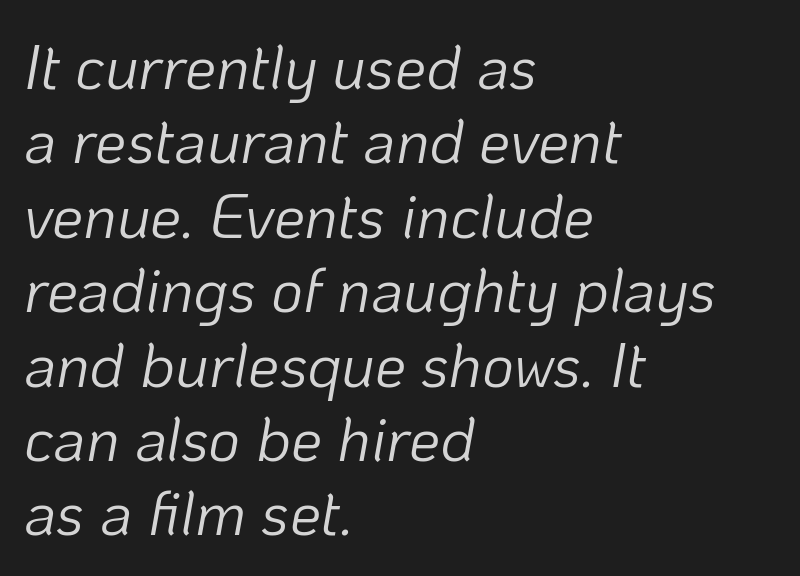
The image shows 62 px light type, italic (leaning right); set left-aligned, line spacing 1.2x, normal letter spacing, not underlined; low stroke contrast and a medium x-height.
